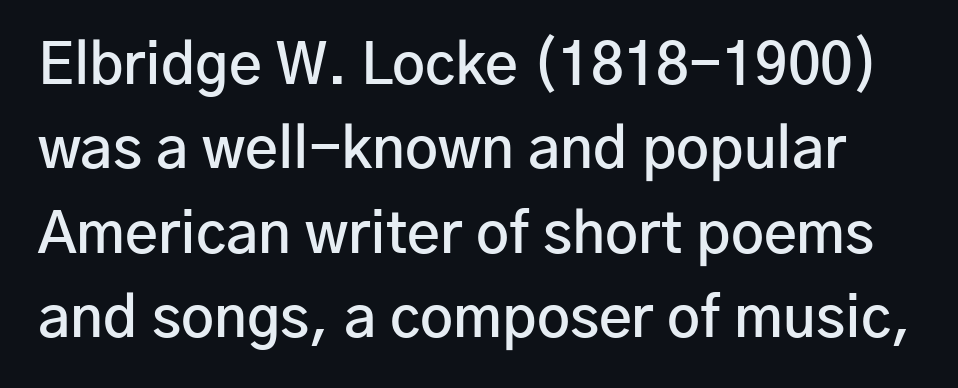
Q: Is the text bold? A: Semi-bold.
Q: Is the text italic (slanted)? A: No, it is upright.
Q: Is the typeface a serif or a sans-serif typeface? A: Sans-serif.
Q: Is the text underlined? A: No.
Q: Is the spacing between letters normal or unusually wide? A: Normal.
Q: Is the spacing between lines tight, normal or loose? A: Normal.
Q: Width (condensed, normal, or wide)? A: Normal.
Q: Stroke contrast? A: Low.
Q: x-height? A: Medium.
Q: Monospaced? A: No.
